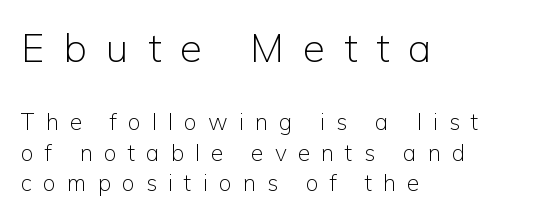
Line starts are locked; line ends wander. These lines are rendered in a variable-pitch font. The weight tops out at a normal text grade. Reading top to bottom, the characters get smaller at the block break. This sample uses an upright cut, with every glyph sitting square on the baseline. Are there feet on the stems? There aren't — it's a sans.
